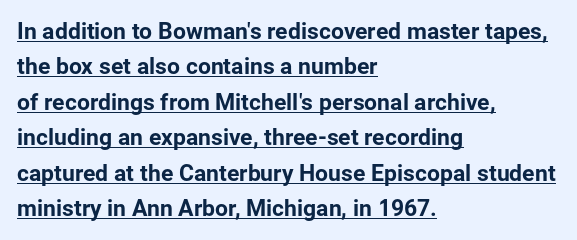
How are the letters spaced? Ordinarily, with no added tracking. Compared with typical paragraphs, the rows here are spaced about the same. Line starts are locked; line ends wander. The rendered words wear a rule along their underside. Ascenders rise straight up at ninety degrees.
